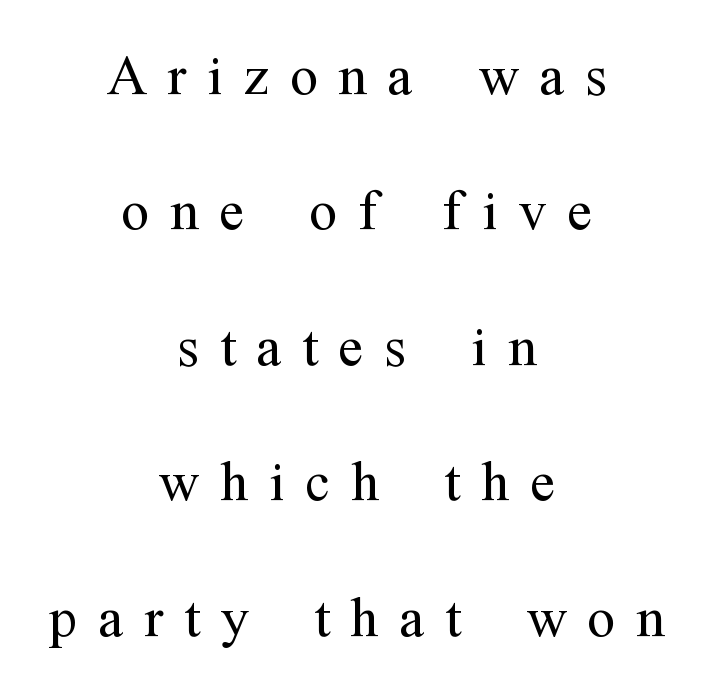
Q: Is the text bold? A: No.
Q: Is the text italic (slanted)? A: No, it is upright.
Q: Is the typeface a serif or a sans-serif typeface? A: Serif.
Q: Is the text underlined? A: No.
Q: How is the paragraph aligned? A: Centered.
Q: Is the spacing between letters normal or unusually wide? A: Unusually wide.
Q: Width (condensed, normal, or wide)? A: Condensed.
Q: Stroke contrast? A: Medium.
Q: x-height? A: Medium.
Q: Monospaced? A: No.
